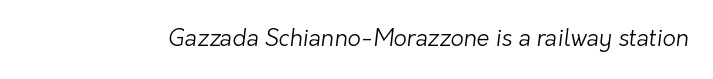
{"bold": "no", "underline": "no", "letter_spacing": "normal", "letter_spacing_em": 0.0, "glyph_px": 23}
